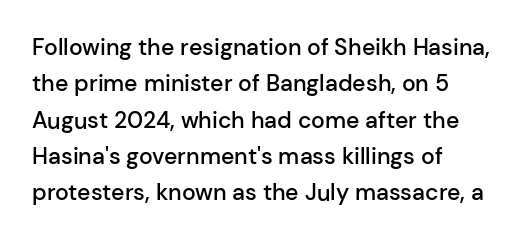
{"italic": "no", "bold": "semi", "underline": "no", "align": "left", "line_spacing": "normal", "line_spacing_ratio": 1.58, "letter_spacing": "normal", "letter_spacing_em": 0.0, "glyph_px": 23}
